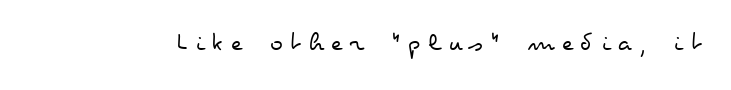
The typography opts for an upright posture over an oblique one. Words appear elongated and porous because spacing is wide. Underlining? Definitely not there. Unbolded letterforms with no extra heft.
